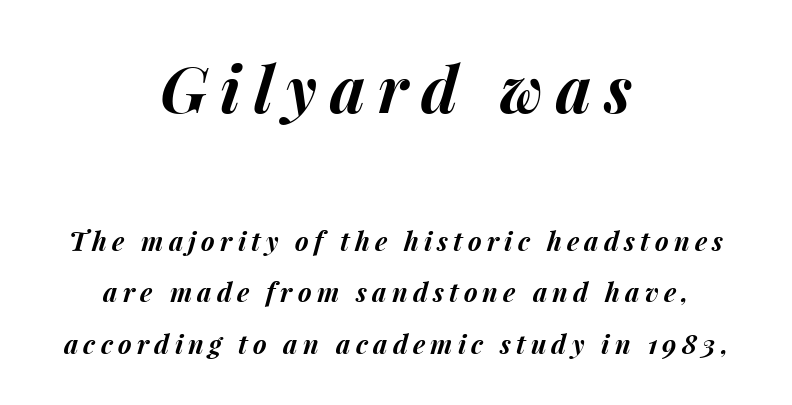
The type is letterspaced generously, with wide tracking. Would a proofreader flag this as italicized? Yes. The paragraph shown floats in the horizontal middle. Looks like regular typesetting: each glyph gets only the width it needs. Whoever set this made the first block the dominant, larger element.
